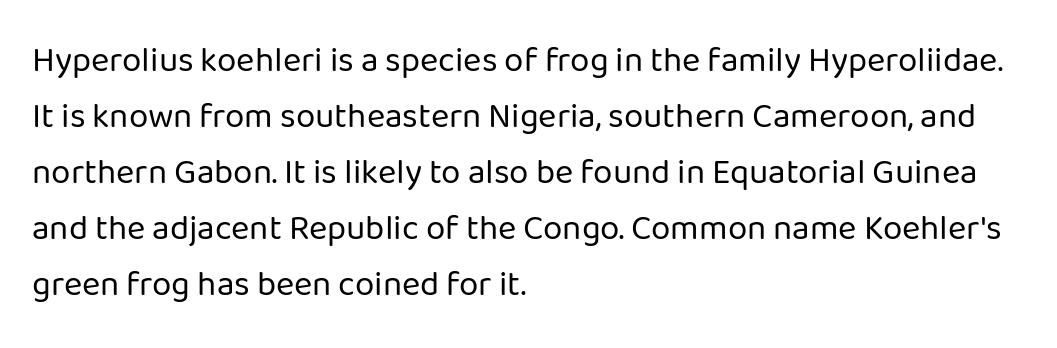
{"serif": "no", "italic": "no", "bold": "no", "weight": "regular", "width": "normal", "stroke_contrast": "low", "x_height": "medium", "monospaced": "no", "underline": "no", "align": "left", "line_spacing": "normal", "line_spacing_ratio": 1.6, "letter_spacing": "normal", "letter_spacing_em": 0.0, "glyph_px": 35}
